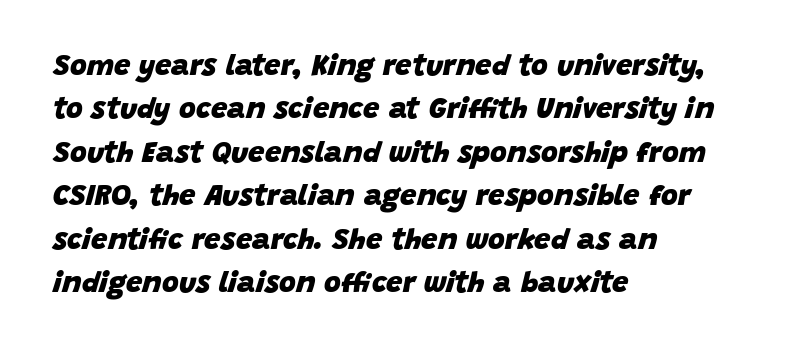
The image shows 29 px heavy type, italic (leaning right); set left-aligned, normal line spacing (1.5x), normal letter spacing, not underlined; low stroke contrast and a large x-height.
